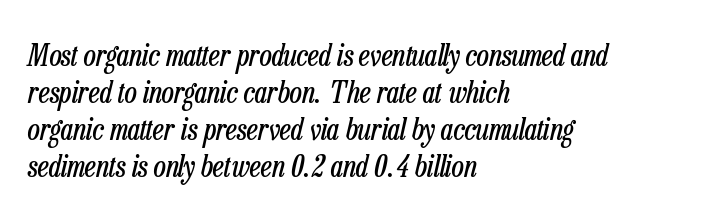
The image shows 30 px regular-weight, condensed type, italic (leaning right); set left-aligned, line spacing 1.23x, normal letter spacing, not underlined; low stroke contrast and a medium x-height.
